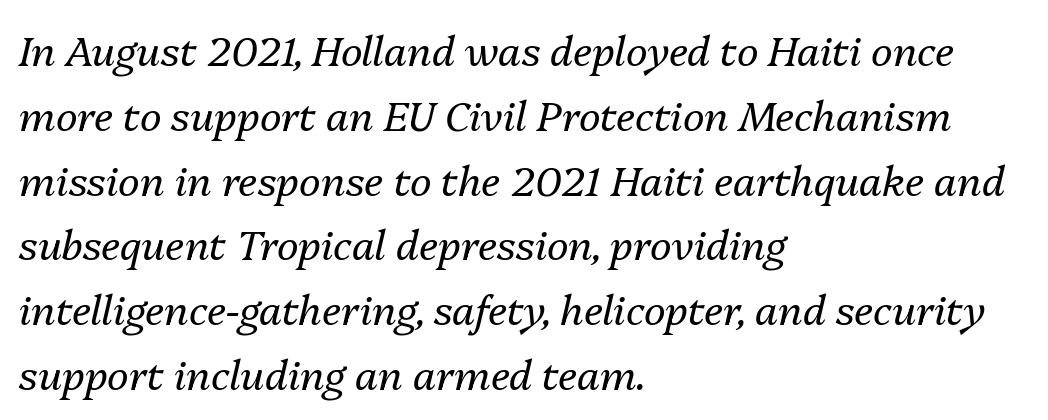
The rendering applies a slant to the glyphs. Successive baselines arrive at the customary interval. Stems here are at most as thick as an everyday book face. Honestly, the letter spacing is just normal — you wouldn't notice it. Has an underline been added? It has not.
